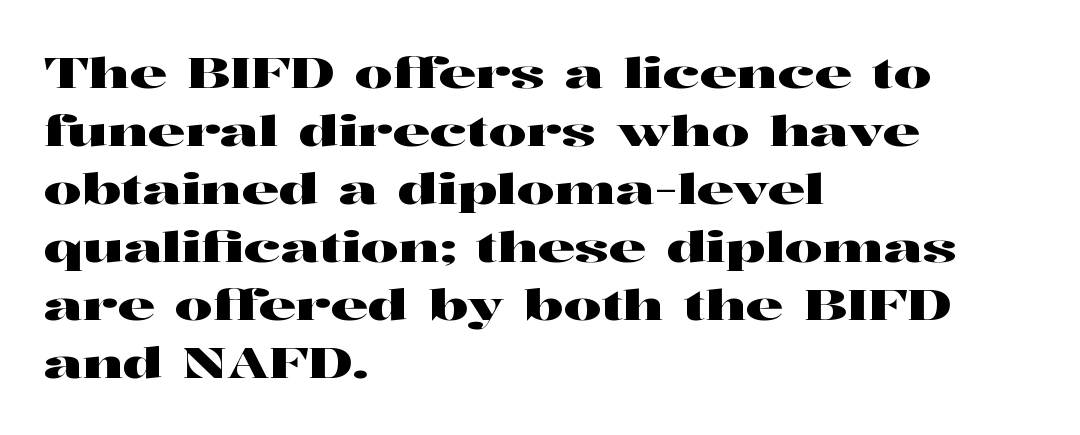
{"serif": "yes", "italic": "no", "width": "wide", "stroke_contrast": "high", "x_height": "medium", "monospaced": "no", "underline": "no", "align": "left", "line_spacing": "normal", "line_spacing_ratio": 1.38, "letter_spacing": "normal", "letter_spacing_em": 0.0, "glyph_px": 42}
